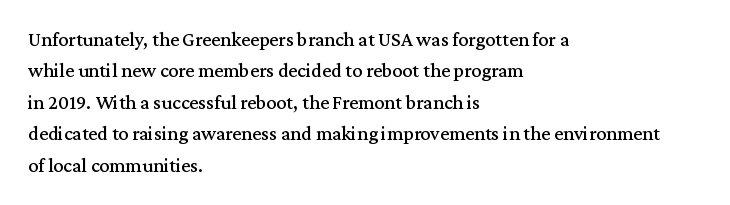
Compared with a centered layout, this one pins lines to the left instead. The space beneath each line is pristine and unruled. The passage shown stacks its lines at a standard gap. Do the letters lean? They stand straight. Spacing between characters is what you'd get straight out of the box.
